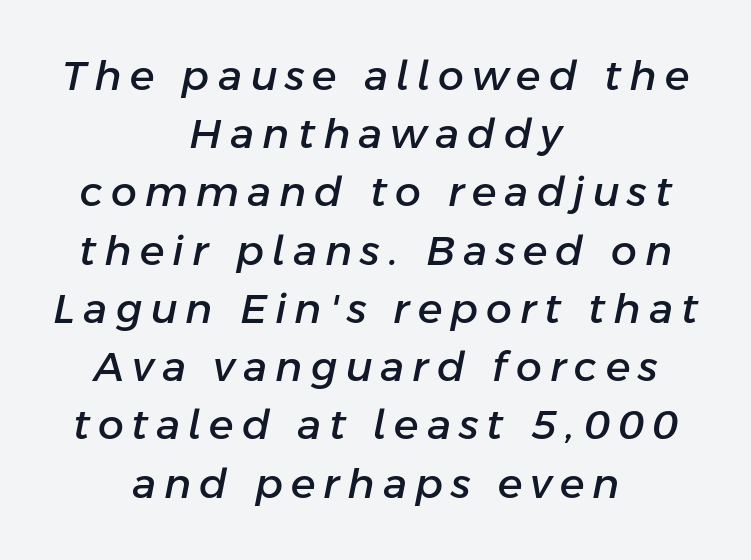
{"italic": "yes", "lean": "right", "slant_degrees": 11, "width": "normal", "stroke_contrast": "low", "x_height": "medium", "monospaced": "no", "underline": "no", "align": "center", "line_spacing": "normal", "line_spacing_ratio": 1.42, "letter_spacing": "wide", "letter_spacing_em": 0.2, "glyph_px": 41}
